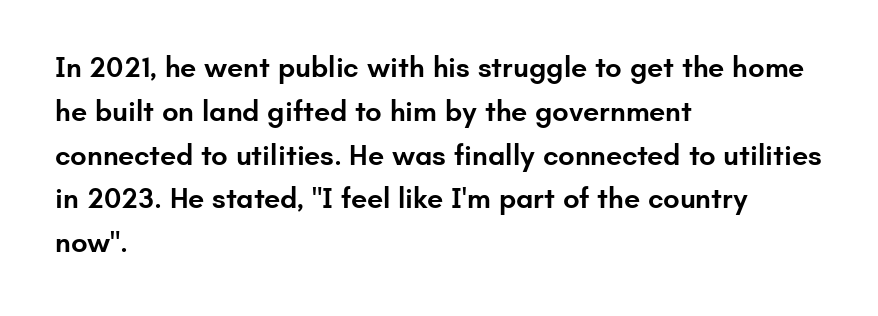
Q: Is the text bold? A: Semi-bold.
Q: Is the text italic (slanted)? A: No, it is upright.
Q: Is the typeface a serif or a sans-serif typeface? A: Sans-serif.
Q: Is the text underlined? A: No.
Q: How is the paragraph aligned? A: Left-aligned.
Q: Is the spacing between letters normal or unusually wide? A: Normal.
Q: Is the spacing between lines tight, normal or loose? A: Normal.
Q: Width (condensed, normal, or wide)? A: Normal.
Q: Stroke contrast? A: Low.
Q: x-height? A: Small.
Q: Monospaced? A: No.
